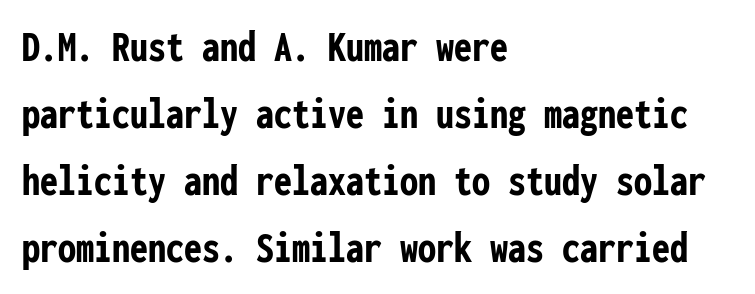
A sans-serif font was chosen for this passage. Students, note that the glyphs here touch the page at normal intervals. Leading matches the norm, producing a regular column. The axis of the letterforms is exactly vertical. The passage shown is typed in a monospace face where columns stay perfectly aligned.
